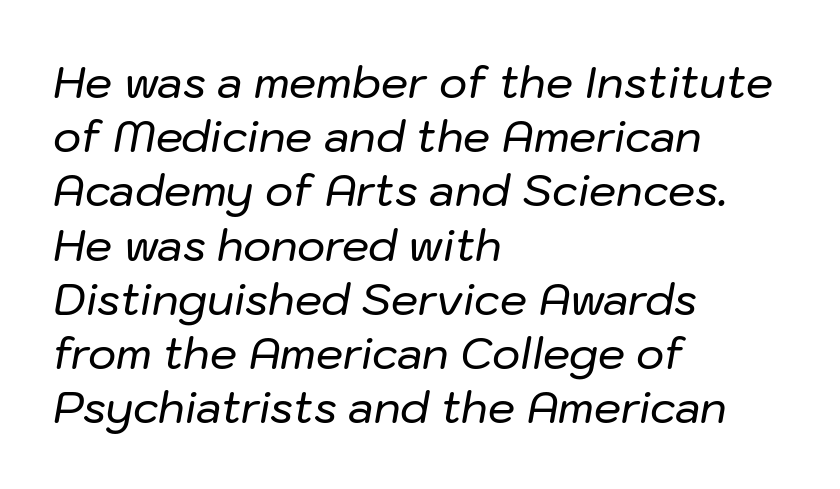
The image shows 43 px text type, italic (leaning right); set left-aligned, normal line spacing (1.26x), normal letter spacing, not underlined; low stroke contrast and a medium x-height.
